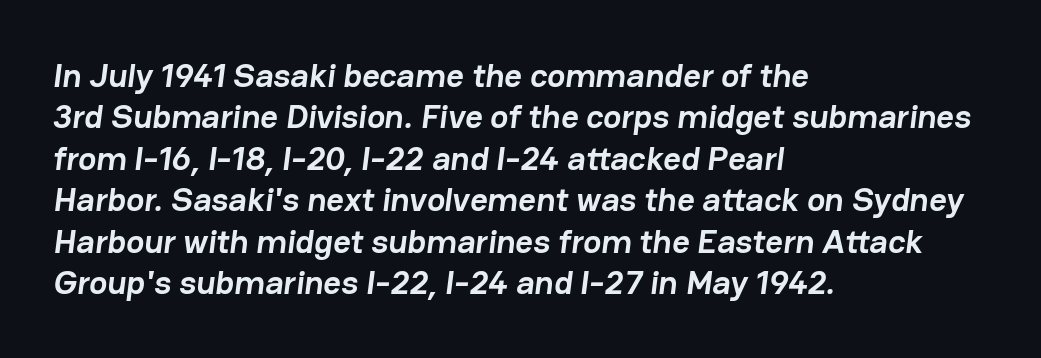
{"serif": "no", "bold": "yes", "weight": "semibold", "width": "normal", "stroke_contrast": "low", "x_height": "medium", "monospaced": "no", "underline": "no", "align": "left", "line_spacing_ratio": 1.22, "letter_spacing": "normal", "letter_spacing_em": 0.0, "glyph_px": 34}
